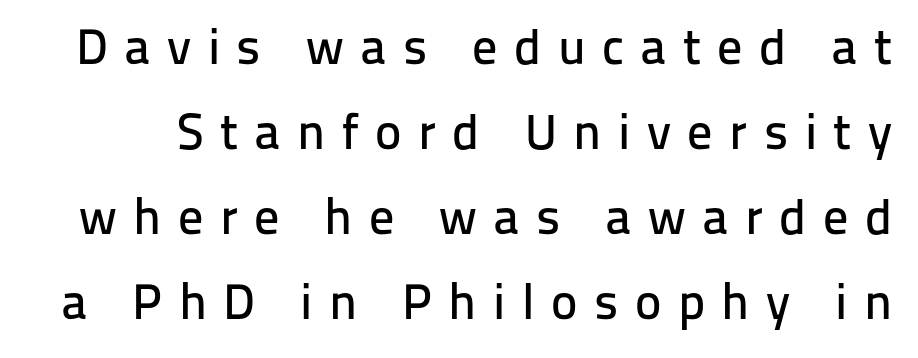
{"serif": "no", "italic": "no", "width": "normal", "stroke_contrast": "low", "x_height": "medium", "monospaced": "no", "underline": "no", "line_spacing": "normal", "line_spacing_ratio": 1.7, "letter_spacing": "wide", "letter_spacing_em": 0.33, "glyph_px": 50}
